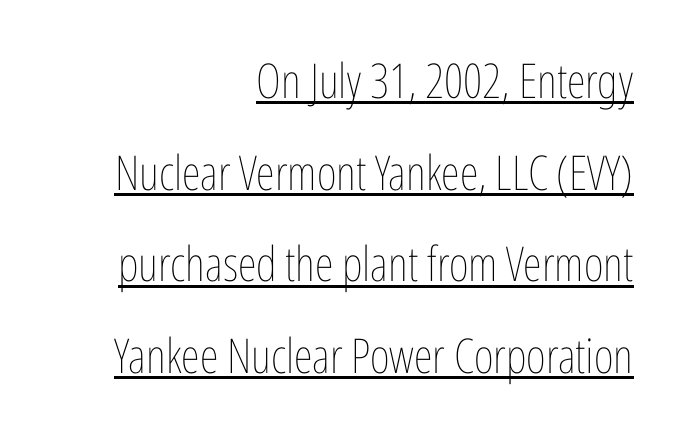
The image shows 48 px thin, condensed type, upright; set right-aligned, loose line spacing (1.91x), normal letter spacing, underlined; low stroke contrast and a medium x-height.
